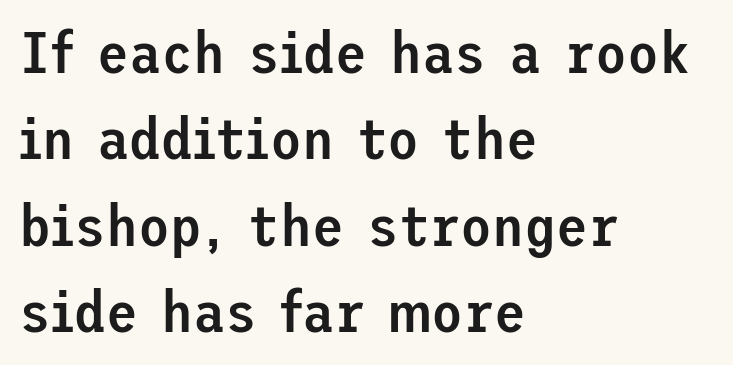
A typesetter would call this leading conventional body-copy spacing. Examine the stroke ends and you'll find no serifs. The baseline area is clear. A student would call this left alignment; a typographer would say flush left, rag right. This is the regular roman posture of the typeface.
